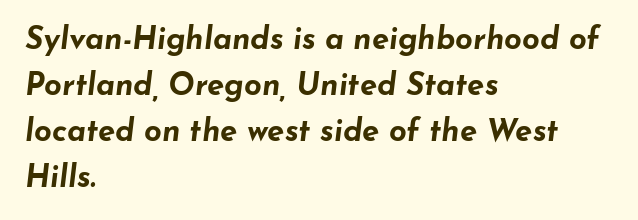
The image shows 31 px bold, wide type, italic (leaning right); set left-aligned, normal line spacing (1.48x), normal letter spacing, not underlined; low stroke contrast and a small x-height.
